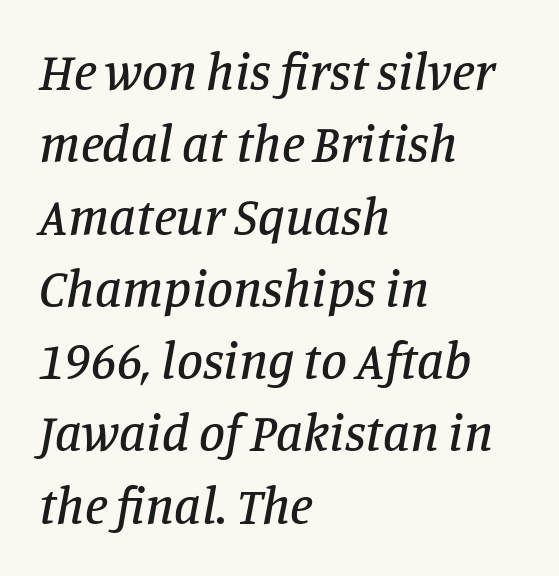
Horizontal alignment here is leftward, the default for most running prose. The rendering applies a slant to the glyphs. Notice how descenders clear the ascenders below comfortably — that's standard leading. The glyphs are unaccompanied by any horizontal stroke below them.
